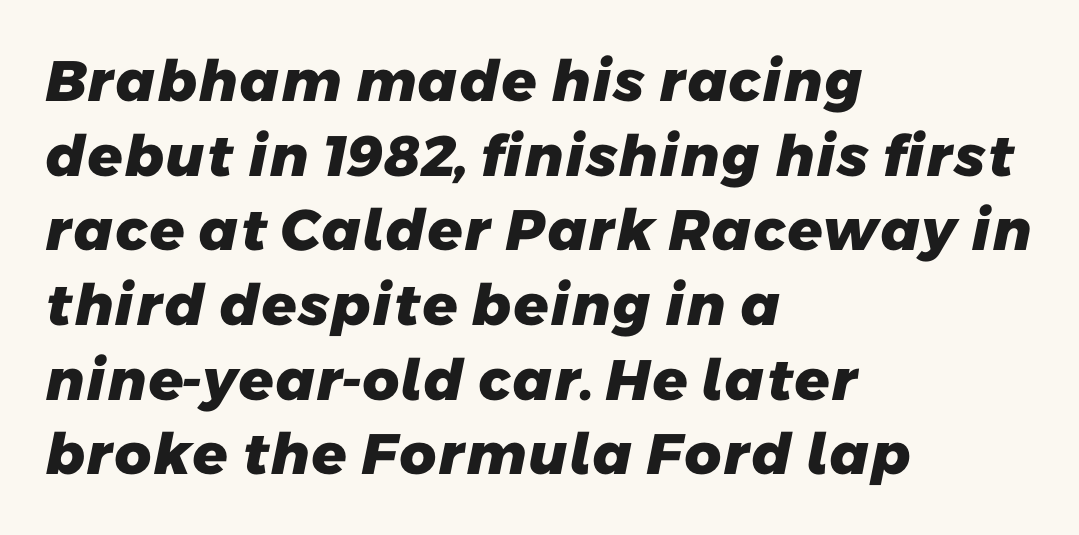
The image shows 57 px heavy sans-serif type; set left-aligned, normal line spacing (1.31x), normal letter spacing, not underlined; low stroke contrast and a medium x-height.
